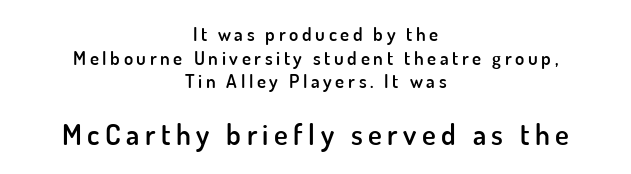
Q: Is the text bold? A: Semi-bold.
Q: Is the text italic (slanted)? A: No, it is upright.
Q: Is the typeface a serif or a sans-serif typeface? A: Sans-serif.
Q: Is the text underlined? A: No.
Q: How is the paragraph aligned? A: Centered.
Q: Is the spacing between lines tight, normal or loose? A: Normal.
Q: Which block of text is set in a larger size, the first (top) or the second (bottom)? A: The second (bottom) one.
Q: Width (condensed, normal, or wide)? A: Normal.
Q: Stroke contrast? A: Low.
Q: x-height? A: Small.
Q: Monospaced? A: No.
